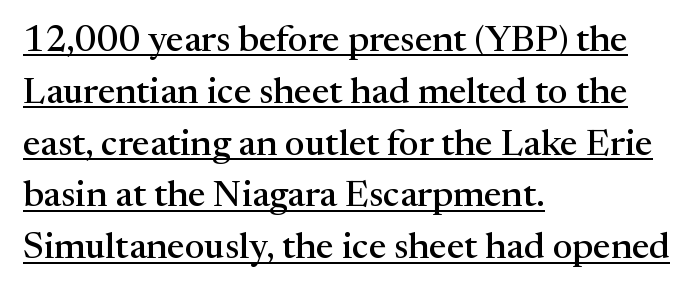
Horizontal alignment here is leftward, the default for most running prose. Notice how a bar underscores the lettering throughout. A typesetter would call this proportional, since set widths differ per character. Baseline-to-baseline distance is the conventional proportion of letter height.
